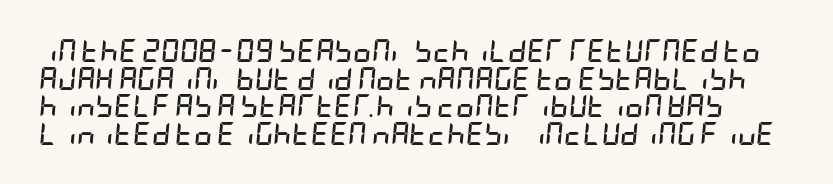
{"italic": "yes", "lean": "right", "slant_degrees": 5, "bold": "yes", "underline": "no", "line_spacing_ratio": 1.2, "letter_spacing": "normal", "letter_spacing_em": 0.0, "glyph_px": 23}
